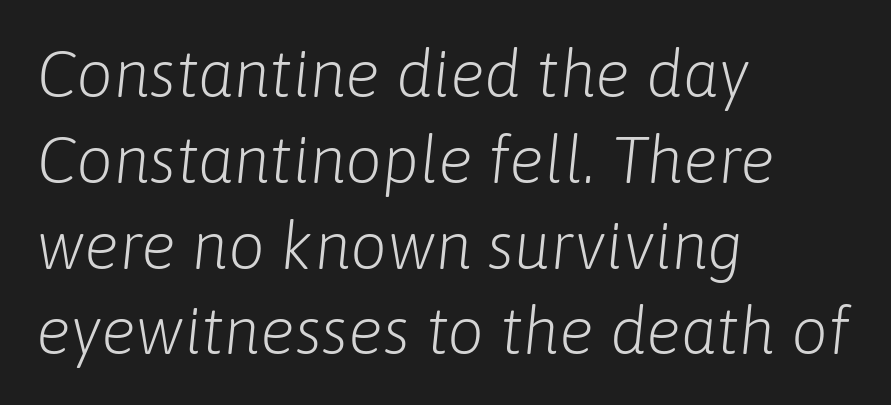
The image shows 65 px light type, italic (leaning right); set left-aligned, normal line spacing (1.32x), normal letter spacing, not underlined; low stroke contrast and a medium x-height.
